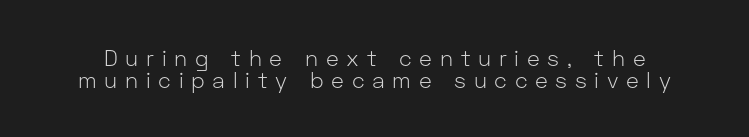
Q: Is the text bold? A: No.
Q: Is the text italic (slanted)? A: No, it is upright.
Q: Is the text underlined? A: No.
Q: Is the spacing between letters normal or unusually wide? A: Unusually wide.
Q: Is the spacing between lines tight, normal or loose? A: Tight.
